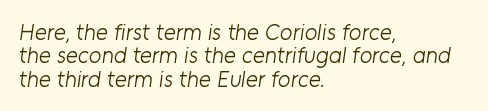
Q: Is the text bold? A: No.
Q: Is the text underlined? A: No.
Q: How is the paragraph aligned? A: Left-aligned.
Q: Is the spacing between letters normal or unusually wide? A: Normal.
Q: Is the spacing between lines tight, normal or loose? A: Tight.
